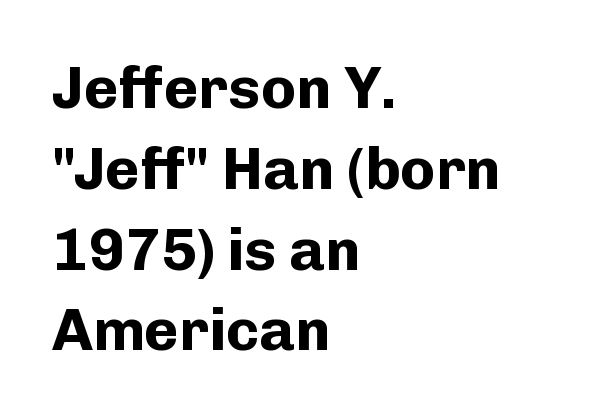
The image shows 59 px bold sans-serif type, upright; set left-aligned, normal line spacing (1.37x), normal letter spacing, not underlined; low stroke contrast and a medium x-height.
